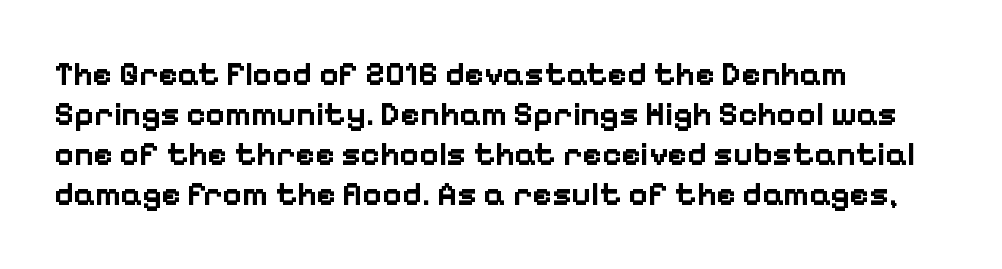
{"serif": "no", "italic": "no", "bold": "yes", "weight": "bold", "width": "normal", "stroke_contrast": "low", "x_height": "medium", "monospaced": "no", "underline": "no", "align": "left", "line_spacing_ratio": 1.21, "letter_spacing": "normal", "letter_spacing_em": 0.0, "glyph_px": 33}
